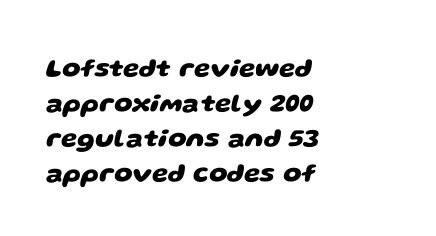
The image shows 26 px bold type; set left-aligned, normal line spacing (1.34x), normal letter spacing, not underlined.
